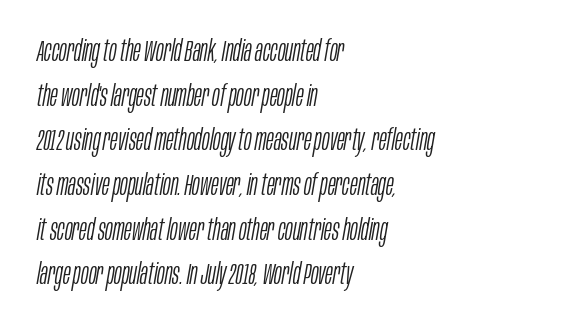
Q: Is the text bold? A: No.
Q: Is the text italic (slanted)? A: Yes, it leans right by about 10 degrees.
Q: Is the text underlined? A: No.
Q: How is the paragraph aligned? A: Left-aligned.
Q: Is the spacing between letters normal or unusually wide? A: Normal.
Q: Is the spacing between lines tight, normal or loose? A: Normal.
Q: Width (condensed, normal, or wide)? A: Condensed.
Q: Stroke contrast? A: Low.
Q: x-height? A: Large.
Q: Monospaced? A: No.
